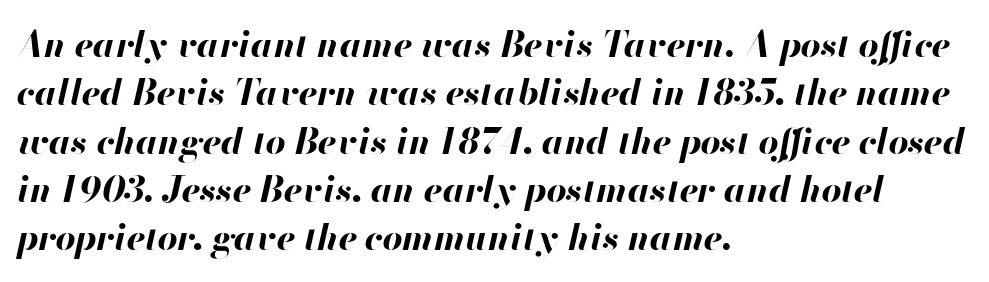
Yep, that's italic — everything's leaning. You'd pick this weight for a headline — it's a proper bold. Just letters on the line, the space beneath them empty. The letters advance in unequal steps, a hallmark of proportional type. In terms of letterspacing, this is plain default setting.
